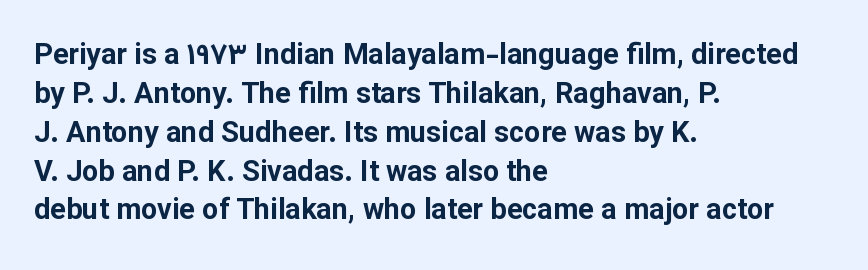
Q: Is the text bold? A: Yes.
Q: Is the text italic (slanted)? A: No, it is upright.
Q: Is the typeface a serif or a sans-serif typeface? A: Sans-serif.
Q: Is the text underlined? A: No.
Q: How is the paragraph aligned? A: Left-aligned.
Q: Is the spacing between letters normal or unusually wide? A: Normal.
Q: Is the spacing between lines tight, normal or loose? A: Normal.
Q: Width (condensed, normal, or wide)? A: Normal.
Q: Stroke contrast? A: Low.
Q: x-height? A: Medium.
Q: Monospaced? A: No.
